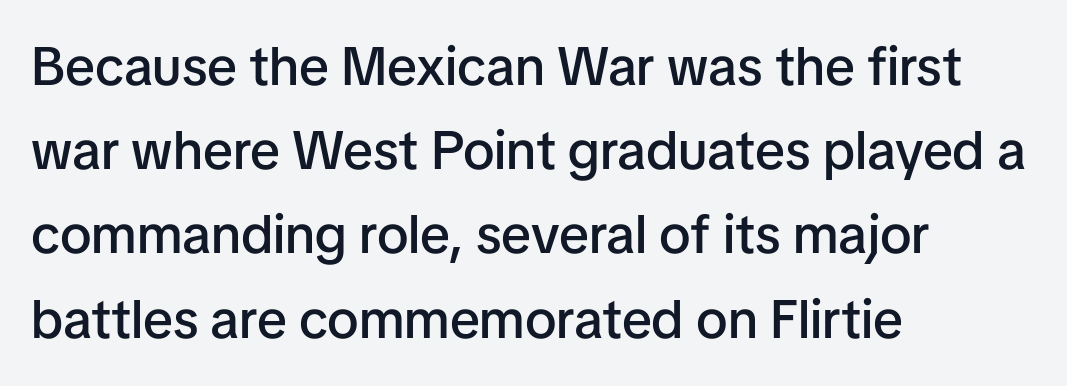
The image shows 54 px semibold sans-serif type, upright; set left-aligned, normal line spacing (1.56x), normal letter spacing, not underlined; low stroke contrast and a medium x-height.
